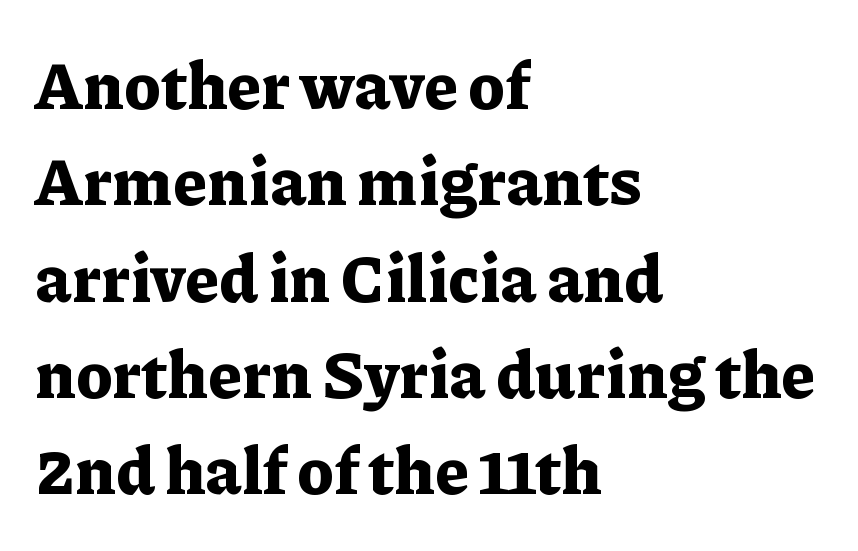
Q: Is the text bold? A: Yes.
Q: Is the text italic (slanted)? A: No, it is upright.
Q: Is the typeface a serif or a sans-serif typeface? A: Serif.
Q: Is the text underlined? A: No.
Q: How is the paragraph aligned? A: Left-aligned.
Q: Is the spacing between letters normal or unusually wide? A: Normal.
Q: Is the spacing between lines tight, normal or loose? A: Normal.
Q: Width (condensed, normal, or wide)? A: Normal.
Q: Stroke contrast? A: Low.
Q: x-height? A: Medium.
Q: Monospaced? A: No.
